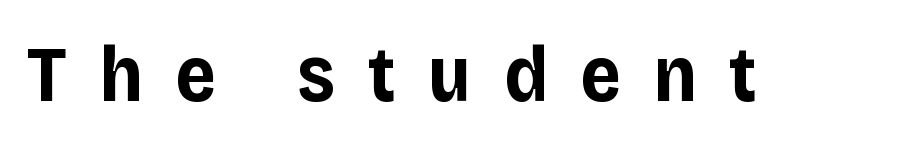
{"serif": "no", "italic": "no", "bold": "yes", "weight": "bold", "width": "normal", "stroke_contrast": "low", "x_height": "large", "monospaced": "no", "underline": "no", "letter_spacing": "wide", "letter_spacing_em": 0.41, "glyph_px": 79}
